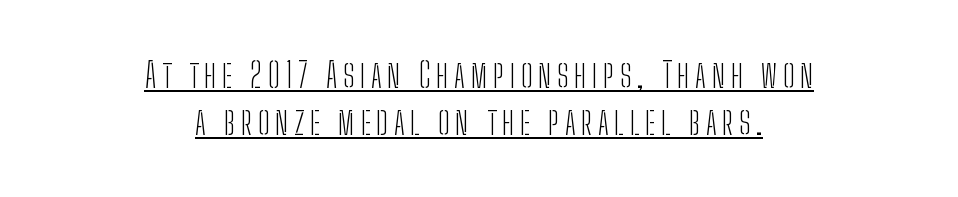
{"serif": "no", "italic": "no", "bold": "no", "weight": "light", "width": "condensed", "stroke_contrast": "low", "x_height": "medium", "monospaced": "no", "underline": "yes", "align": "center", "line_spacing": "normal", "line_spacing_ratio": 1.35, "glyph_px": 35}
